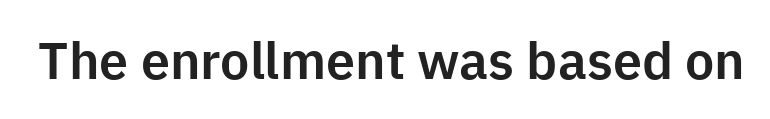
Q: Is the text italic (slanted)? A: No, it is upright.
Q: Is the typeface a serif or a sans-serif typeface? A: Sans-serif.
Q: Is the text underlined? A: No.
Q: Is the spacing between letters normal or unusually wide? A: Normal.
Q: Width (condensed, normal, or wide)? A: Normal.
Q: Stroke contrast? A: Low.
Q: x-height? A: Medium.
Q: Monospaced? A: No.
